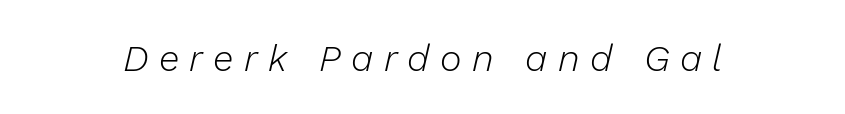
The characters are drawn with everyday or finer stroke widths. Short note: letters widely spaced. Here the designer chose a conventional face with non-uniform glyph widths. It's the slanting kind of type. The specimen omits any rule beneath the text block's lines.
